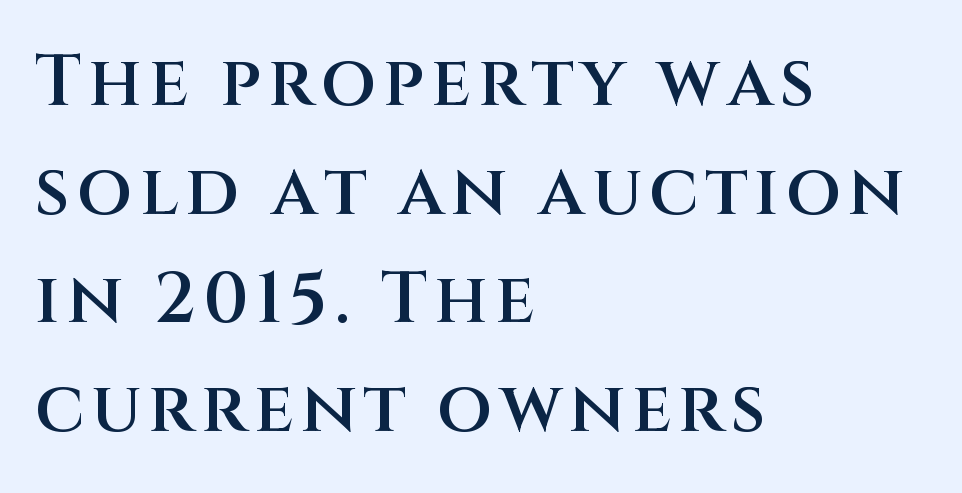
The image shows 71 px semibold sans-serif type, upright; set left-aligned, normal line spacing (1.53x), not underlined; medium stroke contrast and a large x-height.
